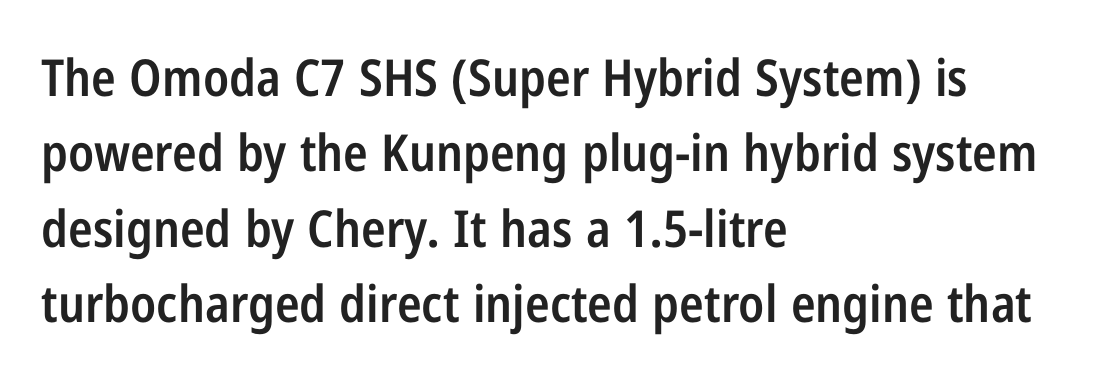
The image shows 51 px semibold, condensed sans-serif type, upright; set left-aligned, normal line spacing (1.48x), normal letter spacing, not underlined; low stroke contrast and a medium x-height.
